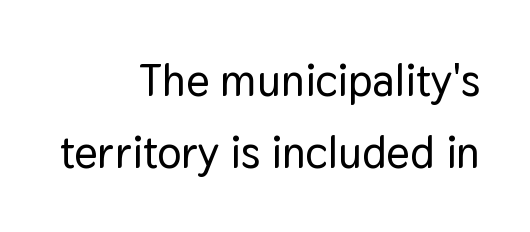
The image shows 45 px sans-serif type, upright; set right-aligned, normal line spacing (1.59x), normal letter spacing, not underlined; low stroke contrast and a medium x-height.
